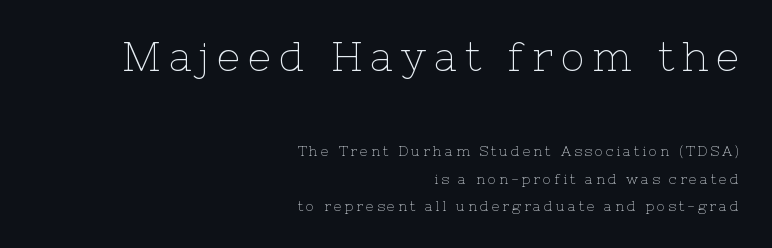
Every row of glyphs terminates at an identical x-position on the right. The font is comparable to plain body text, perhaps lighter. Note: larger setting up top, smaller setting below. Regarding serifs, this sample has them.
